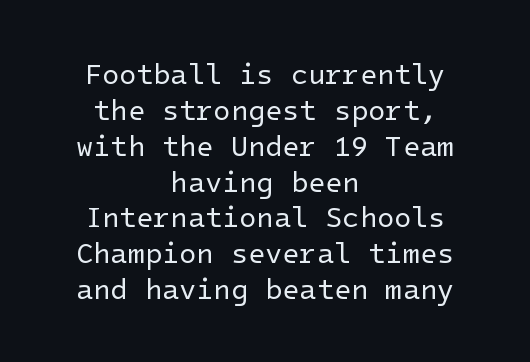
{"serif": "no", "italic": "no", "bold": "no", "weight": "regular", "width": "normal", "stroke_contrast": "low", "x_height": "medium", "underline": "no", "align": "center", "line_spacing": "normal", "line_spacing_ratio": 1.28, "letter_spacing": "normal", "letter_spacing_em": 0.0, "glyph_px": 28}
